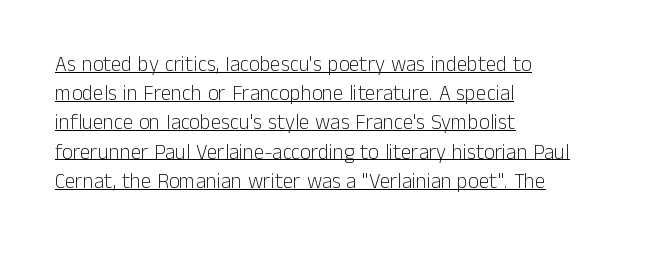
Q: Is the text bold? A: No.
Q: Is the text italic (slanted)? A: No, it is upright.
Q: Is the text underlined? A: Yes.
Q: How is the paragraph aligned? A: Left-aligned.
Q: Is the spacing between letters normal or unusually wide? A: Normal.
Q: Is the spacing between lines tight, normal or loose? A: Normal.
